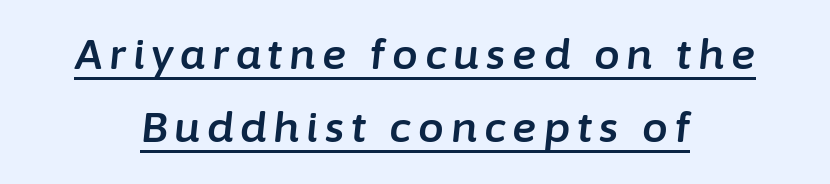
Style check: oblique. A typesetter would call this proportional, since set widths differ per character. Does a line run under the words? Yes, clearly. Each line is balanced around a shared central axis.
